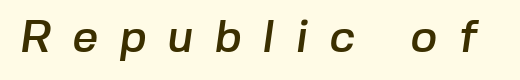
The image shows 45 px sans-serif type; set unusually wide letter spacing (+0.47 em), not underlined; low stroke contrast and a medium x-height.
